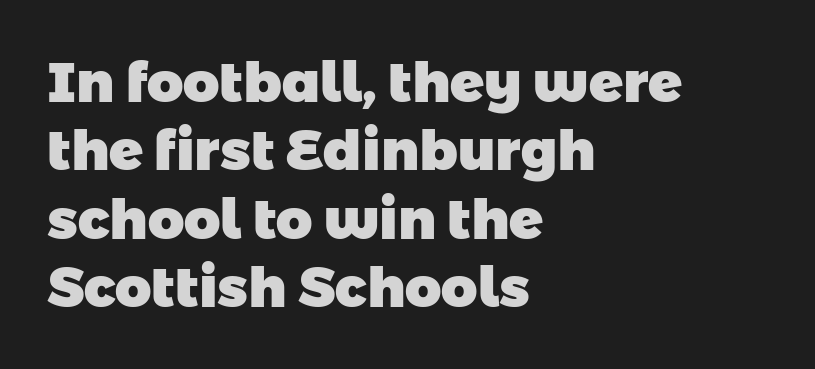
Q: Is the text bold? A: Yes.
Q: Is the typeface a serif or a sans-serif typeface? A: Sans-serif.
Q: Is the text underlined? A: No.
Q: How is the paragraph aligned? A: Left-aligned.
Q: Is the spacing between letters normal or unusually wide? A: Normal.
Q: Width (condensed, normal, or wide)? A: Normal.
Q: Stroke contrast? A: Low.
Q: x-height? A: Medium.
Q: Monospaced? A: No.
